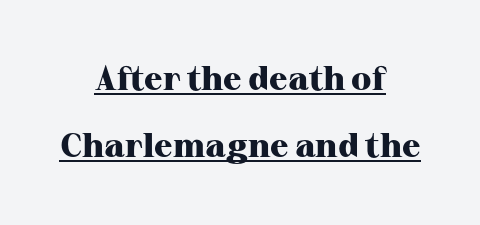
{"serif": "yes", "italic": "no", "bold": "yes", "weight": "heavy", "width": "normal", "stroke_contrast": "high", "x_height": "medium", "monospaced": "no", "underline": "yes", "align": "center", "line_spacing": "loose", "line_spacing_ratio": 1.98, "letter_spacing": "normal", "letter_spacing_em": 0.0, "glyph_px": 34}
